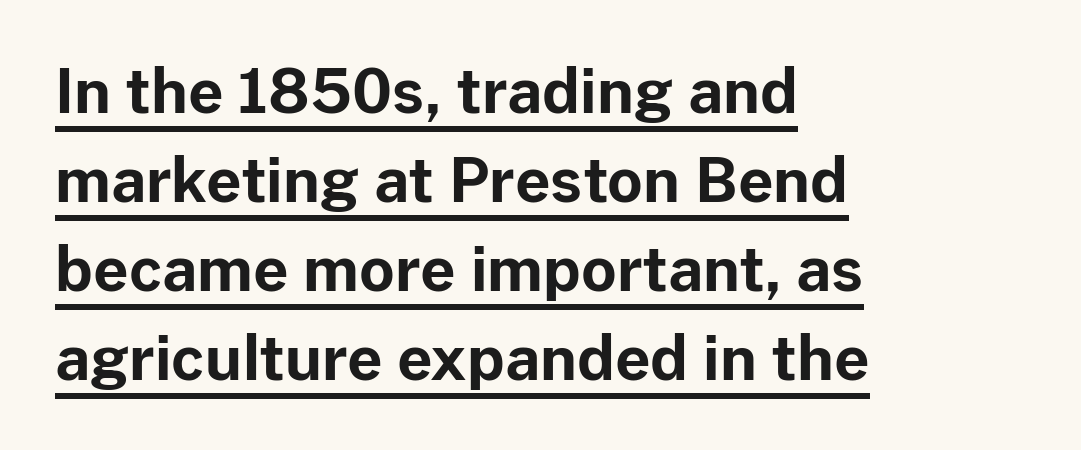
The image shows 61 px bold sans-serif type, upright; set left-aligned, normal line spacing (1.46x), normal letter spacing, underlined; low stroke contrast and a medium x-height.
